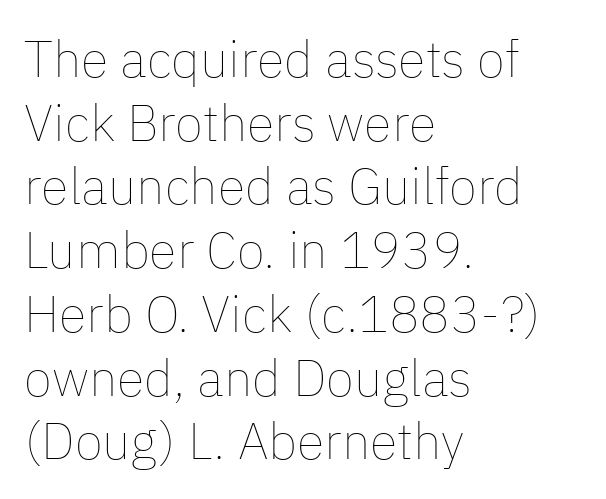
The image shows 51 px thin type, upright; set left-aligned, normal line spacing (1.25x), normal letter spacing, not underlined; low stroke contrast and a medium x-height.
